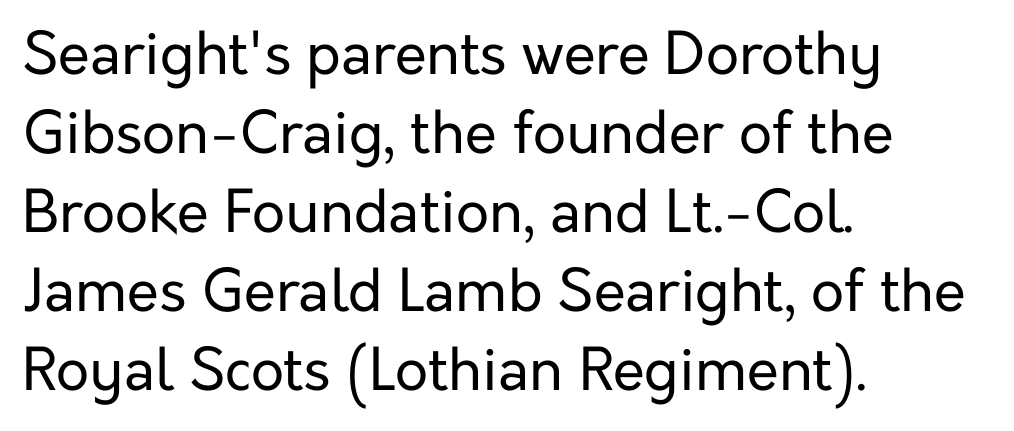
Q: Is the text bold? A: No.
Q: Is the text italic (slanted)? A: No, it is upright.
Q: Is the typeface a serif or a sans-serif typeface? A: Sans-serif.
Q: Is the text underlined? A: No.
Q: How is the paragraph aligned? A: Left-aligned.
Q: Is the spacing between letters normal or unusually wide? A: Normal.
Q: Is the spacing between lines tight, normal or loose? A: Normal.
Q: Width (condensed, normal, or wide)? A: Normal.
Q: Stroke contrast? A: Low.
Q: x-height? A: Medium.
Q: Monospaced? A: No.
